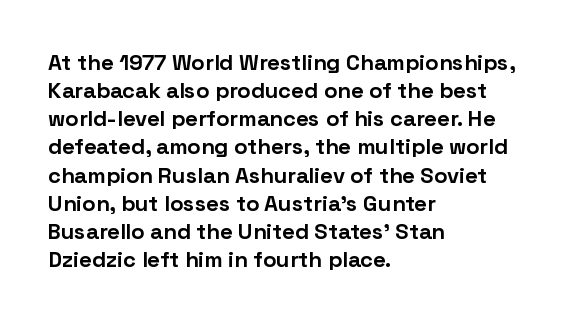
{"italic": "no", "bold": "yes", "underline": "no", "align": "left", "line_spacing": "normal", "line_spacing_ratio": 1.28, "letter_spacing": "normal", "letter_spacing_em": 0.0, "glyph_px": 22}
